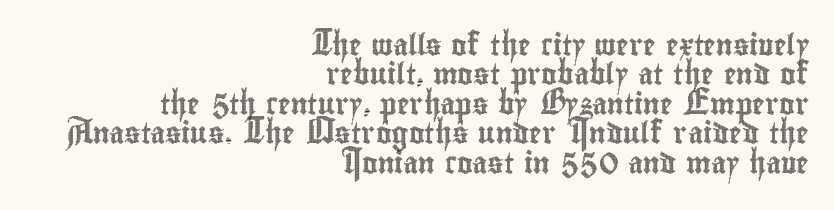
The image shows 21 px text type, upright; set right-aligned, normal line spacing (1.4x), normal letter spacing, not underlined.
